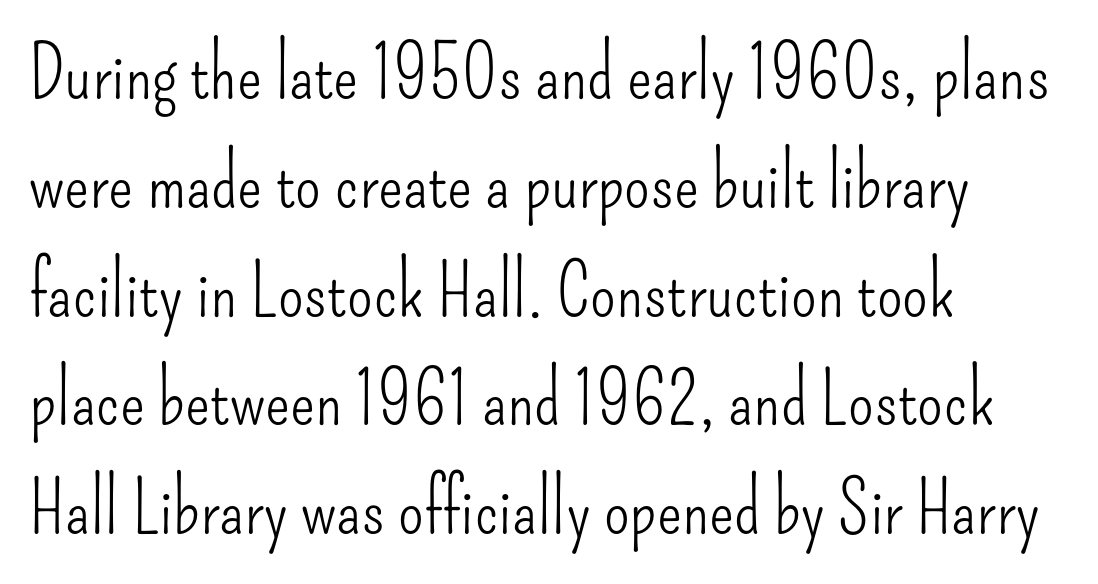
{"serif": "no", "italic": "no", "bold": "no", "weight": "light", "width": "condensed", "stroke_contrast": "low", "x_height": "small", "monospaced": "no", "underline": "no", "align": "left", "line_spacing": "normal", "line_spacing_ratio": 1.47, "letter_spacing": "normal", "letter_spacing_em": 0.0, "glyph_px": 74}
